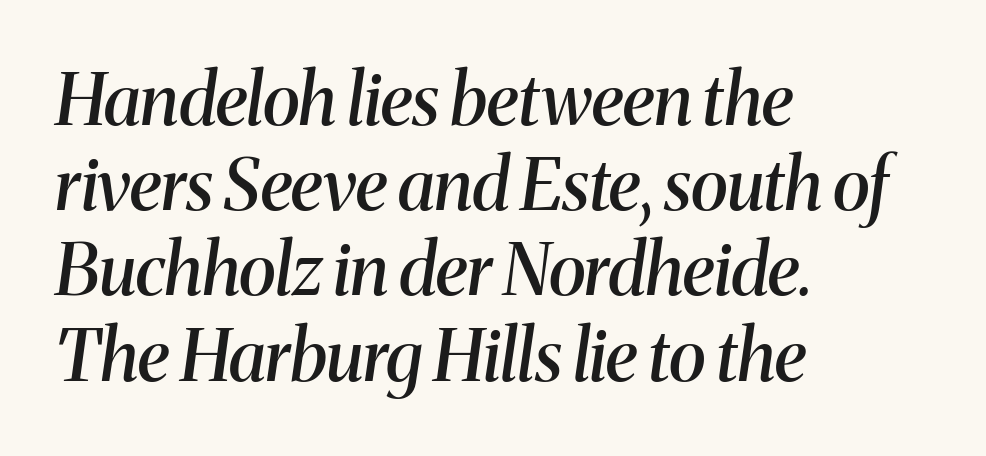
{"serif": "yes", "italic": "yes", "lean": "right", "slant_degrees": 8, "bold": "semi", "weight": "semibold", "width": "normal", "stroke_contrast": "medium", "x_height": "medium", "monospaced": "no", "underline": "no", "align": "left", "line_spacing_ratio": 1.2, "letter_spacing": "normal", "letter_spacing_em": 0.0, "glyph_px": 71}
